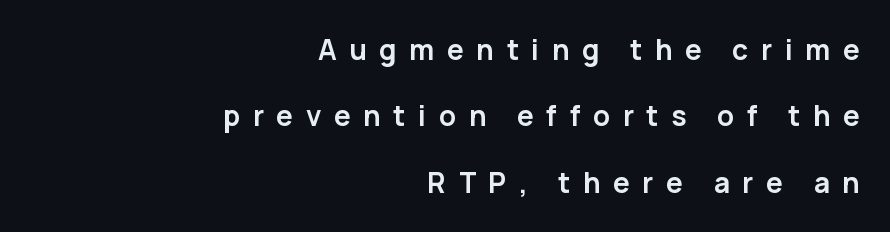
{"serif": "no", "italic": "no", "bold": "yes", "weight": "semibold", "width": "normal", "stroke_contrast": "low", "x_height": "medium", "monospaced": "no", "underline": "no", "align": "right", "line_spacing": "loose", "line_spacing_ratio": 2.37, "letter_spacing": "wide", "letter_spacing_em": 0.45, "glyph_px": 28}
